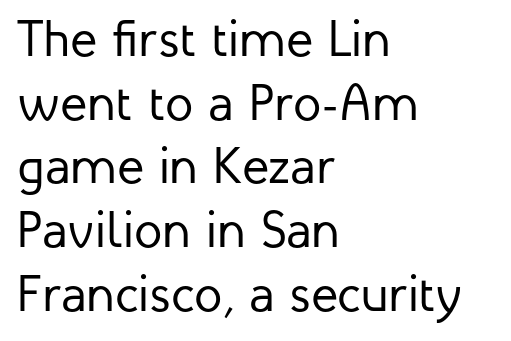
Q: Is the text bold? A: No.
Q: Is the text italic (slanted)? A: No, it is upright.
Q: Is the typeface a serif or a sans-serif typeface? A: Sans-serif.
Q: Is the text underlined? A: No.
Q: How is the paragraph aligned? A: Left-aligned.
Q: Is the spacing between letters normal or unusually wide? A: Normal.
Q: Is the spacing between lines tight, normal or loose? A: Normal.
Q: Width (condensed, normal, or wide)? A: Normal.
Q: Stroke contrast? A: Low.
Q: x-height? A: Medium.
Q: Monospaced? A: No.
